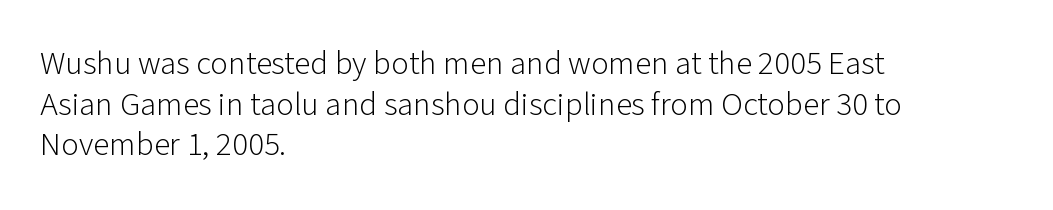
The image shows 33 px light sans-serif type, upright; set left-aligned, line spacing 1.23x, normal letter spacing, not underlined; low stroke contrast and a medium x-height.
